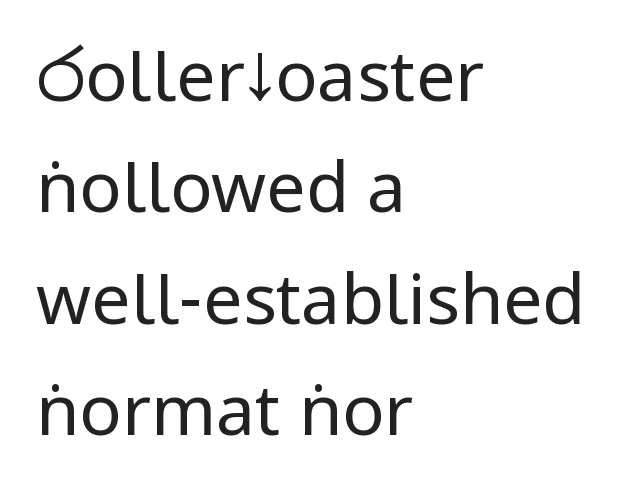
Alignment: flush left. Characters follow at the spacing the type designer built in. The rows are spaced the way most documents space them. Quick note: not italic, upright. Here the designer chose a conventional face with non-uniform glyph widths.
